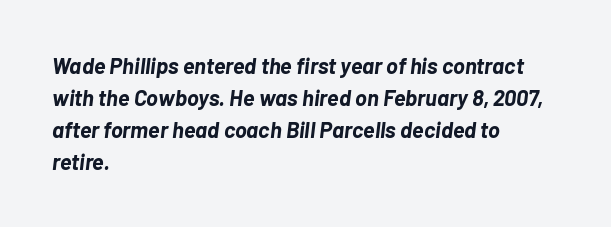
The image shows 22 px bold type, italic (leaning right); set left-aligned, normal line spacing (1.45x), normal letter spacing, not underlined.
